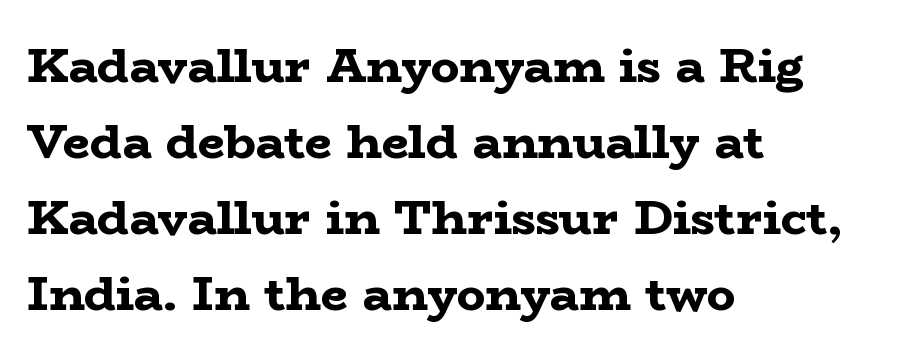
Q: Is the text bold? A: Yes.
Q: Is the text italic (slanted)? A: No, it is upright.
Q: Is the typeface a serif or a sans-serif typeface? A: Serif.
Q: Is the text underlined? A: No.
Q: How is the paragraph aligned? A: Left-aligned.
Q: Is the spacing between letters normal or unusually wide? A: Normal.
Q: Is the spacing between lines tight, normal or loose? A: Normal.
Q: Width (condensed, normal, or wide)? A: Wide.
Q: Stroke contrast? A: Low.
Q: x-height? A: Medium.
Q: Monospaced? A: No.
